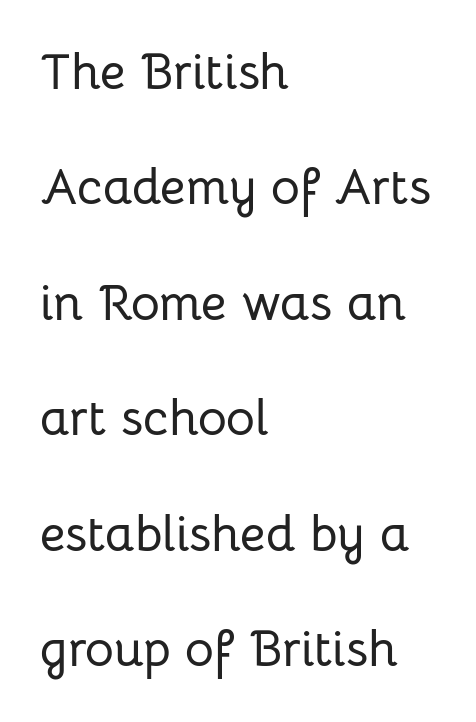
{"serif": "no", "italic": "no", "width": "normal", "stroke_contrast": "low", "x_height": "medium", "monospaced": "no", "underline": "no", "align": "left", "line_spacing": "loose", "line_spacing_ratio": 2.31, "letter_spacing": "normal", "letter_spacing_em": 0.0, "glyph_px": 50}
